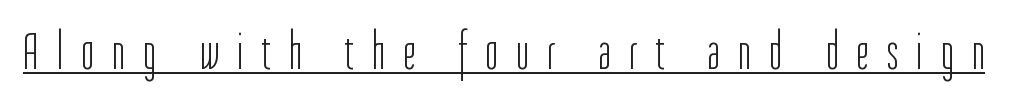
Vertical stems look standard width or narrower in stroke. The passage shown has open, widely tracked lettering throughout. The axis of the letterforms is exactly vertical. The passage shown is typed in a proportional face where columns would drift. The rendered words wear a rule along their underside. A typesetter would label this face a sans.
